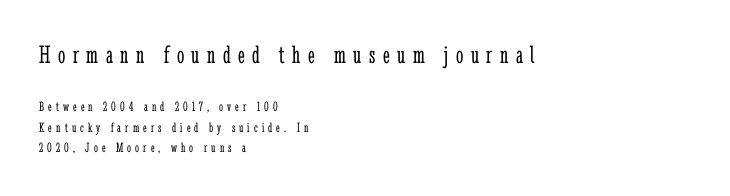
This reads as an unemphasized weight, regular at the heaviest. Only glyphs here, with clear space below each row. The rag falls on the right side of this text block. Upright lettering throughout. Two sizes are in play, and the larger belongs to the first block.
